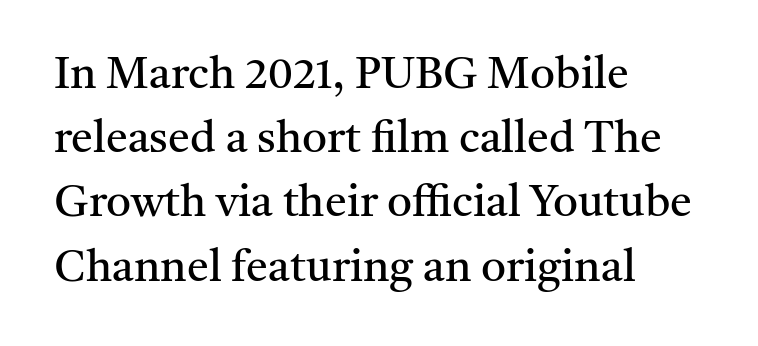
{"serif": "yes", "italic": "no", "bold": "no", "weight": "regular", "width": "normal", "stroke_contrast": "medium", "x_height": "medium", "monospaced": "no", "underline": "no", "align": "left", "line_spacing": "normal", "line_spacing_ratio": 1.46, "letter_spacing": "normal", "letter_spacing_em": 0.0, "glyph_px": 44}
